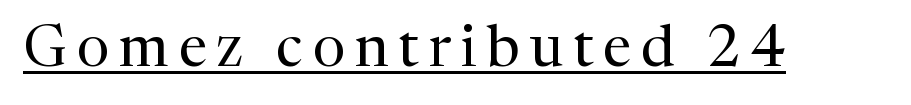
The font's upright variant was chosen for this text. Heaviness? Minimal to ordinary, like unemphasized prose. The text was rendered using a seriffed face with decorative stroke endings. Notice how a bar underscores the lettering throughout. Proportional: the letters do not fall into vertical columns.
